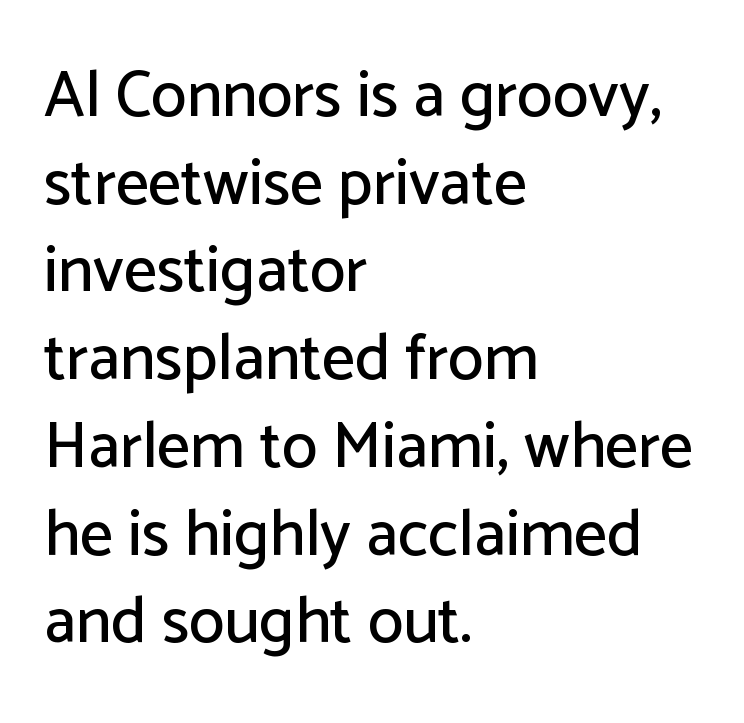
{"serif": "no", "italic": "no", "width": "normal", "stroke_contrast": "low", "x_height": "medium", "monospaced": "no", "underline": "no", "align": "left", "line_spacing": "normal", "line_spacing_ratio": 1.35, "letter_spacing": "normal", "letter_spacing_em": 0.0, "glyph_px": 65}
